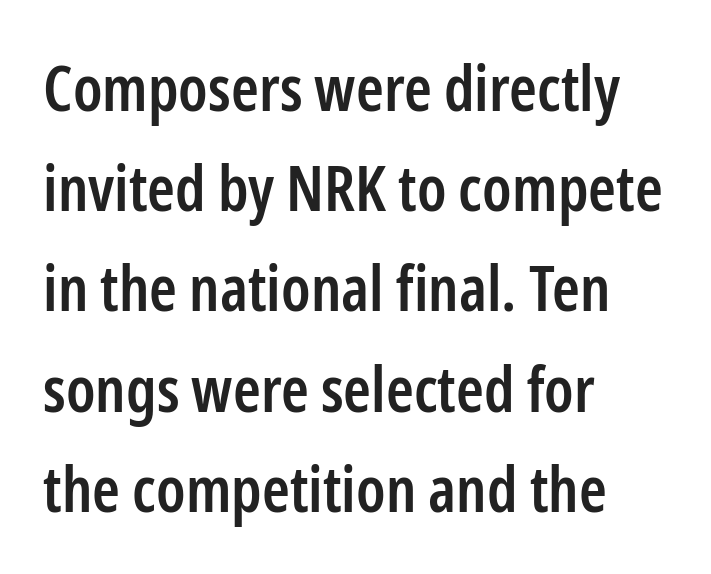
The image shows 63 px semibold, condensed sans-serif type, upright; set left-aligned, normal line spacing (1.59x), normal letter spacing, not underlined; low stroke contrast and a medium x-height.
